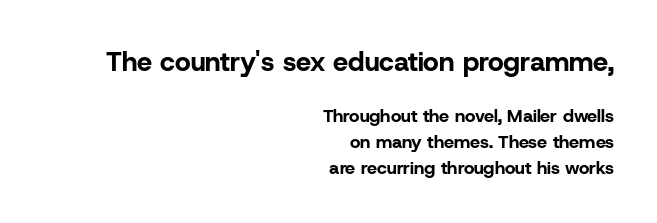
{"italic": "no", "bold": "yes", "underline": "no", "align": "right", "line_spacing": "normal", "line_spacing_ratio": 1.43, "letter_spacing": "normal", "letter_spacing_em": 0.0, "larger_block": "first", "size_ratio": 1.5, "glyph_px": 27}
